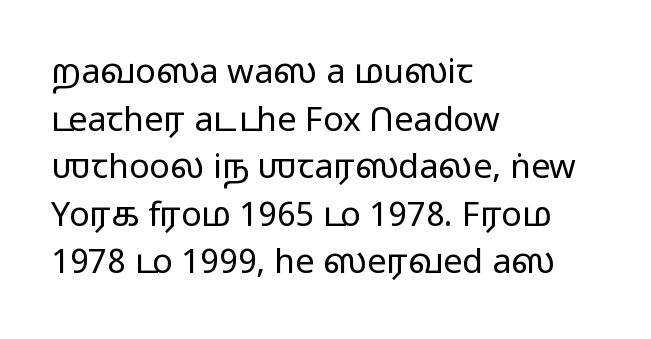
{"serif": "no", "italic": "no", "bold": "no", "weight": "light", "width": "wide", "stroke_contrast": "low", "x_height": "medium", "monospaced": "no", "underline": "no", "align": "left", "line_spacing": "normal", "line_spacing_ratio": 1.4, "letter_spacing": "normal", "letter_spacing_em": 0.0, "glyph_px": 34}
